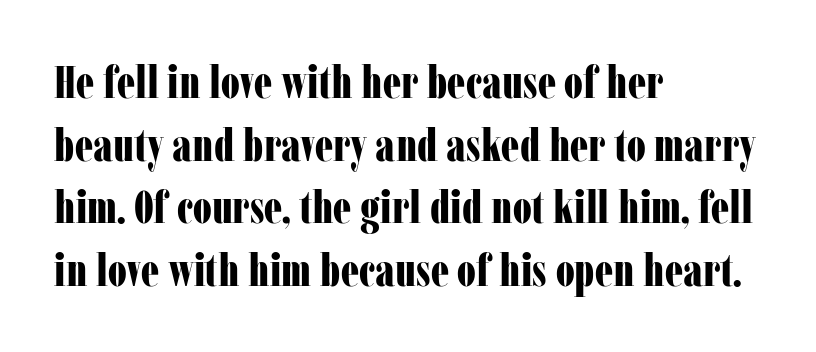
This sample uses plain, unmodified letter spacing. Strong, thick strokes mark this as bold type. The rendering anchors every line to the left-hand side. Baseline-to-baseline distance is the conventional proportion of letter height. You can tell from the footed stems that serif type was used.
